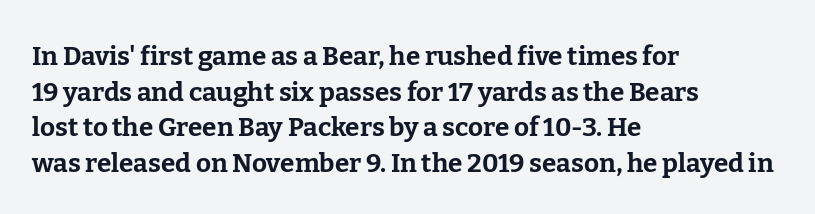
Q: Is the text bold? A: Yes.
Q: Is the text italic (slanted)? A: No, it is upright.
Q: Is the text underlined? A: No.
Q: How is the paragraph aligned? A: Left-aligned.
Q: Is the spacing between letters normal or unusually wide? A: Normal.
Q: Is the spacing between lines tight, normal or loose? A: Normal.
